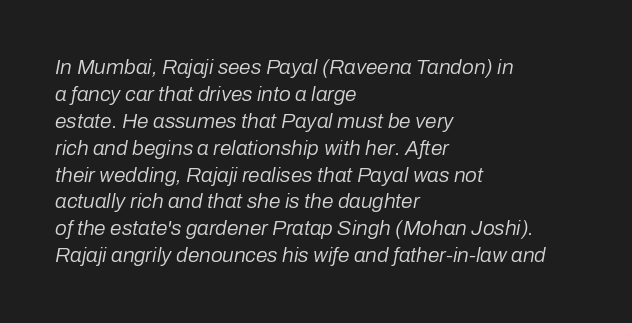
The type is set solid horizontally, with unmodified tracking. This reads as an unemphasized weight, regular at the heaviest. Does the leading feel generous? No, just average. The paragraph shown leans on its left margin. Decoration check: the copy has no underline.
